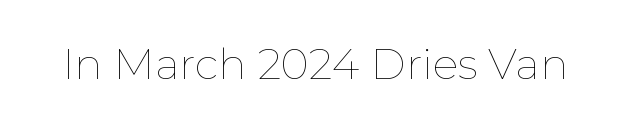
The image shows 43 px thin type, upright; set normal letter spacing, not underlined; low stroke contrast and a medium x-height.
